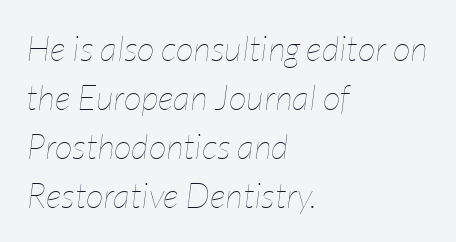
{"italic": "yes", "lean": "right", "slant_degrees": 7, "bold": "no", "weight": "thin", "width": "condensed", "stroke_contrast": "low", "x_height": "medium", "monospaced": "no", "underline": "no", "align": "left", "line_spacing": "normal", "line_spacing_ratio": 1.4, "letter_spacing": "normal", "letter_spacing_em": 0.0, "glyph_px": 35}
